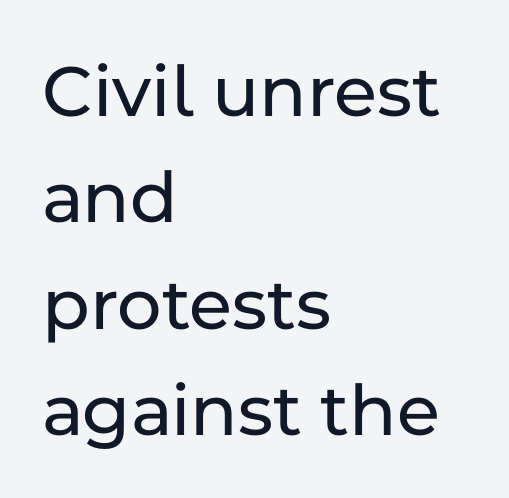
{"serif": "no", "italic": "no", "width": "normal", "stroke_contrast": "low", "x_height": "medium", "monospaced": "no", "underline": "no", "align": "left", "line_spacing": "normal", "line_spacing_ratio": 1.4, "letter_spacing": "normal", "letter_spacing_em": 0.0, "glyph_px": 76}
